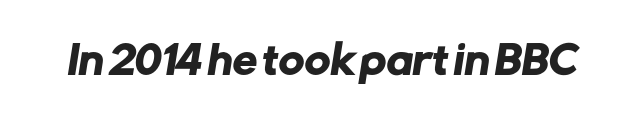
{"serif": "no", "width": "normal", "stroke_contrast": "low", "x_height": "medium", "monospaced": "no", "underline": "no", "letter_spacing": "normal", "letter_spacing_em": 0.0, "glyph_px": 39}
